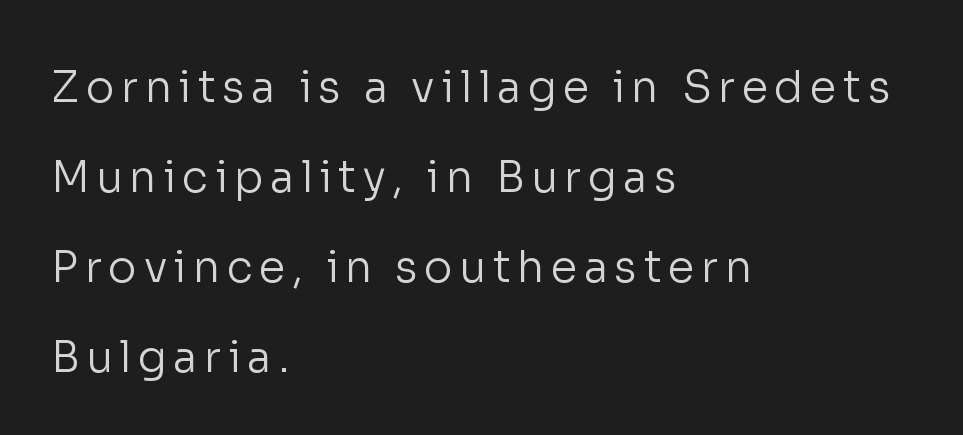
A sans-serif font was chosen for this passage. No extra ink here — the face is not bold. Rendered with straight, roman letterforms. The baseline area is clear. This sample has the flowing, uneven cadence of proportional lettering. The typesetter chose a ragged-right arrangement here.
